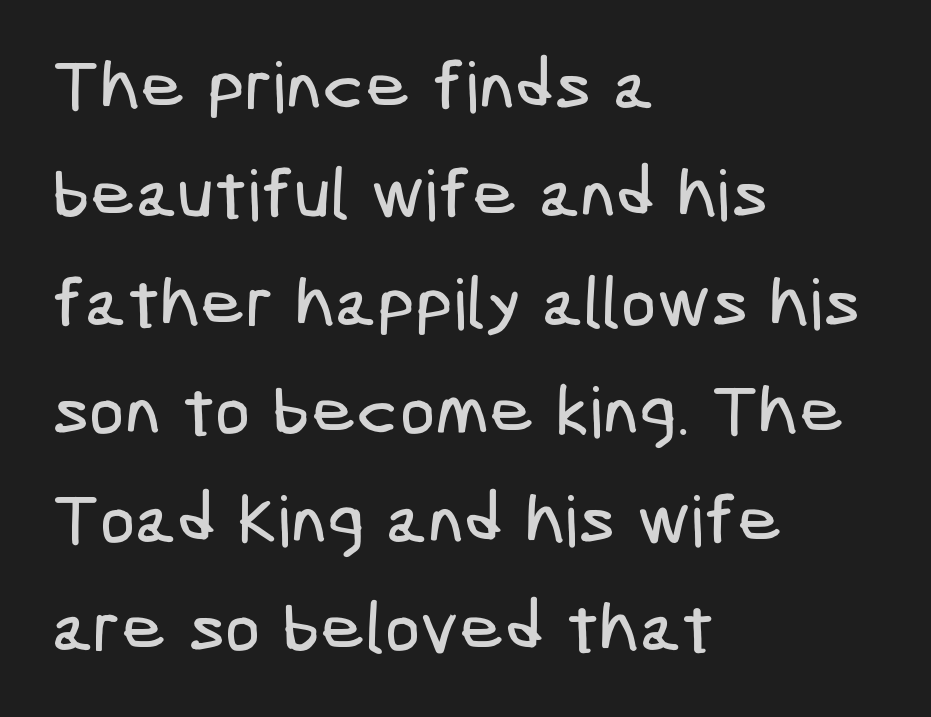
Q: Is the typeface a serif or a sans-serif typeface? A: Sans-serif.
Q: Is the text underlined? A: No.
Q: How is the paragraph aligned? A: Left-aligned.
Q: Is the spacing between letters normal or unusually wide? A: Normal.
Q: Is the spacing between lines tight, normal or loose? A: Normal.
Q: Width (condensed, normal, or wide)? A: Condensed.
Q: Stroke contrast? A: Low.
Q: x-height? A: Medium.
